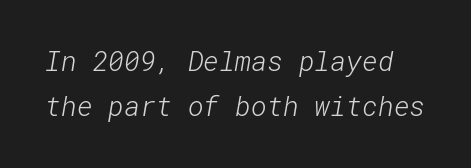
The image shows 27 px text type; set normal line spacing (1.65x), normal letter spacing, not underlined.
